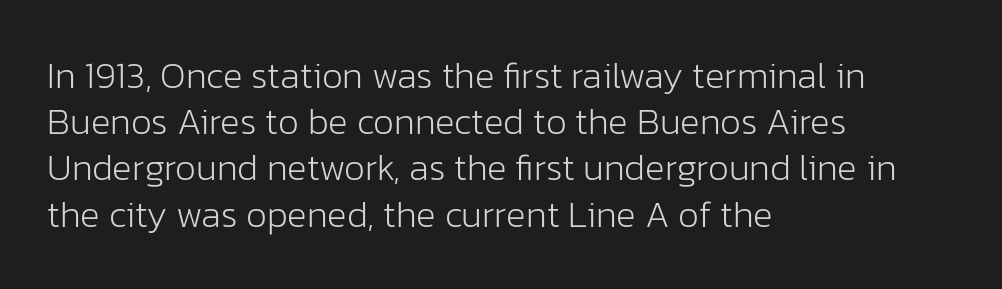
Nope, no serifs anywhere on these letters. Line spacing here is normal. The zone under the glyphs is completely vacant. Is the type heavy? It reads as light-to-regular instead. The lines in this sample share a left origin and differ only in where they stop.
